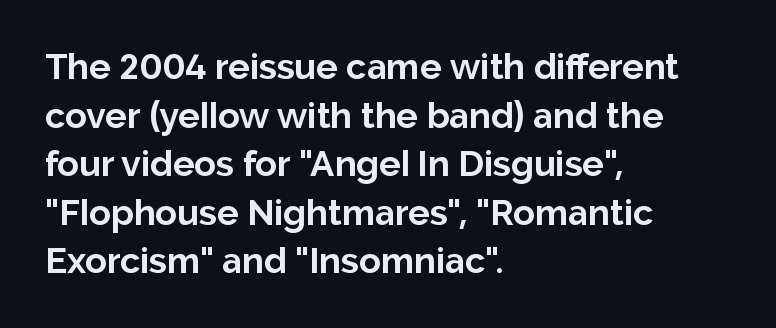
The rendering uses a bold face; every stroke is thick and dark. The passage shown is typed in a proportional face where columns would drift. The axis of the letterforms is exactly vertical. If you measured baseline to baseline, you'd find a middling distance. Reading down the block, your eye returns to a fixed left position each line.
